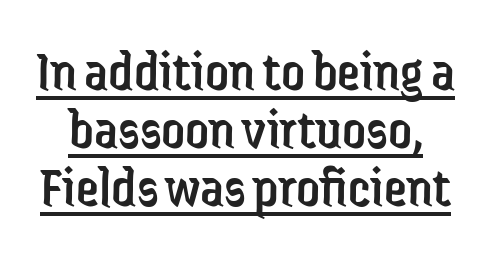
If you drew a line through each stem, it would be perfectly vertical. The rendered words wear a rule along their underside. Compared with a typical body face, this is equally light or lighter still. Compared with typical paragraphs, the rows here are closer together. The passage shown is typed in a proportional face where columns would drift. Each word holds together tightly as a unit, with standard inter-letter gaps.
